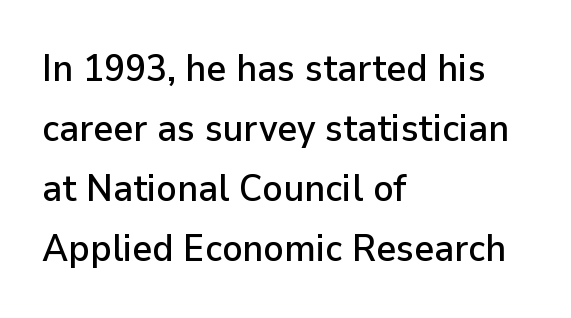
Q: Is the text italic (slanted)? A: No, it is upright.
Q: Is the typeface a serif or a sans-serif typeface? A: Sans-serif.
Q: Is the text underlined? A: No.
Q: How is the paragraph aligned? A: Left-aligned.
Q: Is the spacing between letters normal or unusually wide? A: Normal.
Q: Is the spacing between lines tight, normal or loose? A: Normal.
Q: Width (condensed, normal, or wide)? A: Normal.
Q: Stroke contrast? A: Low.
Q: x-height? A: Medium.
Q: Monospaced? A: No.
